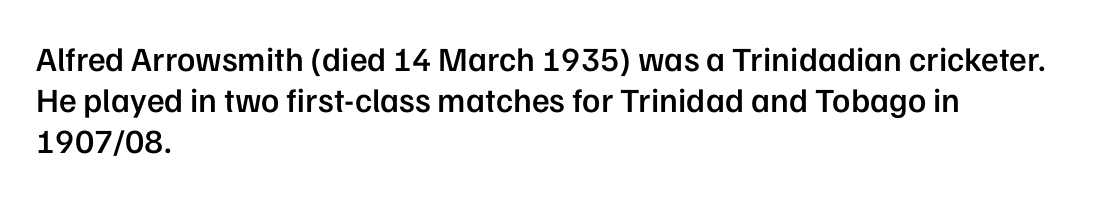
The image shows 34 px semibold sans-serif type, upright; set left-aligned, line spacing 1.2x, normal letter spacing, not underlined; low stroke contrast and a medium x-height.
